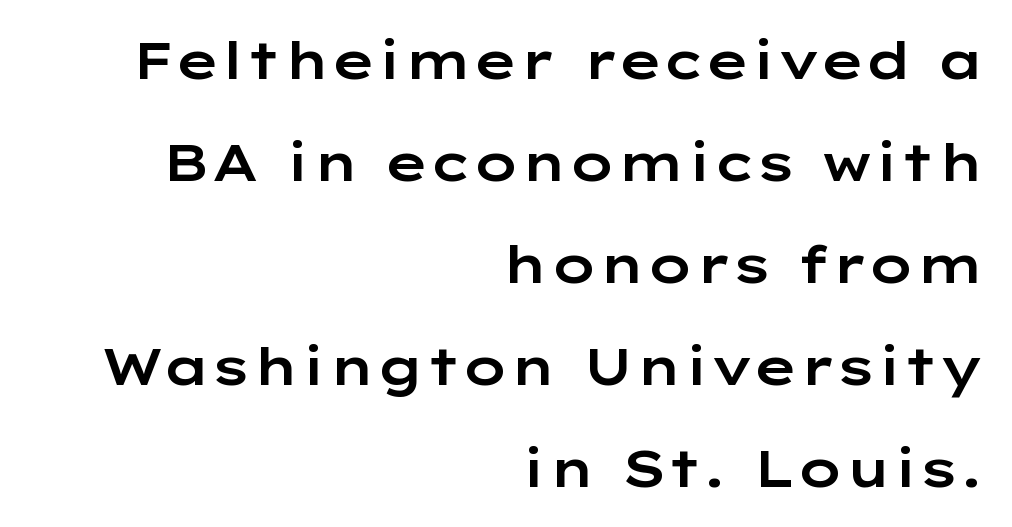
{"serif": "no", "italic": "no", "width": "wide", "stroke_contrast": "low", "x_height": "medium", "monospaced": "no", "underline": "no", "align": "right", "line_spacing": "loose", "line_spacing_ratio": 1.96, "letter_spacing": "normal", "letter_spacing_em": 0.0, "glyph_px": 52}
